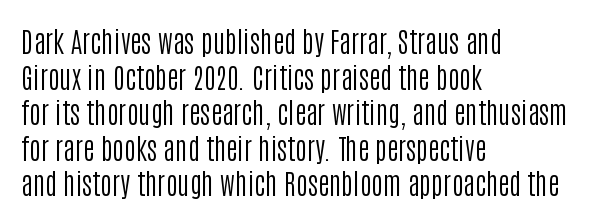
Q: Is the text bold? A: No.
Q: Is the text italic (slanted)? A: No, it is upright.
Q: Is the typeface a serif or a sans-serif typeface? A: Sans-serif.
Q: Is the text underlined? A: No.
Q: How is the paragraph aligned? A: Left-aligned.
Q: Is the spacing between letters normal or unusually wide? A: Normal.
Q: Is the spacing between lines tight, normal or loose? A: Normal.
Q: Width (condensed, normal, or wide)? A: Condensed.
Q: Stroke contrast? A: Low.
Q: x-height? A: Large.
Q: Monospaced? A: No.
